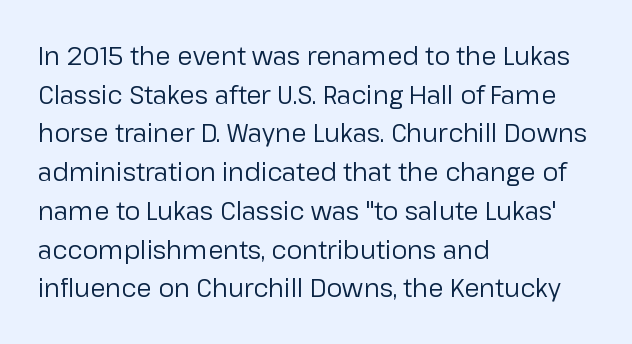
The image shows 25 px text type, upright; set left-aligned, normal line spacing (1.55x), normal letter spacing, not underlined.
